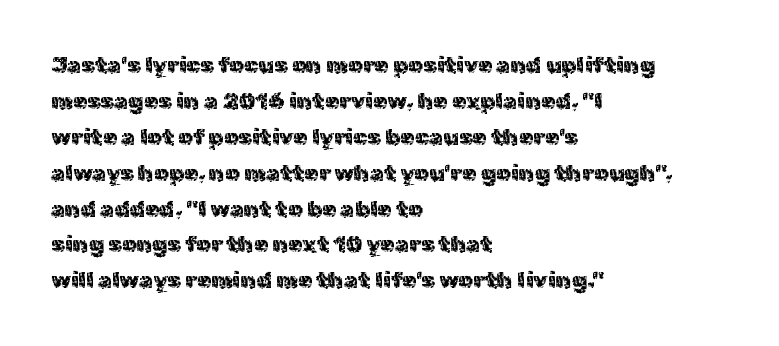
{"italic": "no", "bold": "no", "underline": "no", "align": "left", "line_spacing": "normal", "line_spacing_ratio": 1.56, "letter_spacing": "normal", "letter_spacing_em": 0.0, "glyph_px": 23}
